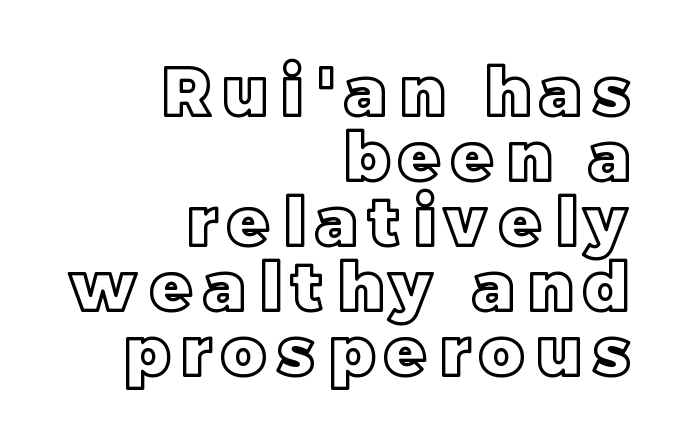
The image shows 67 px text type, upright; set right-aligned, tight line spacing (0.97x), not underlined; a large x-height.
